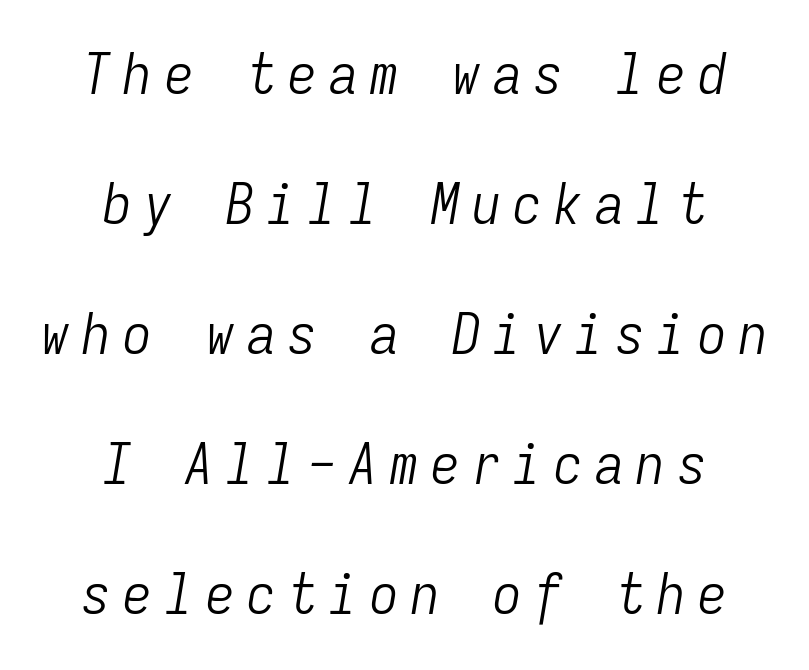
Q: Is the text bold? A: No.
Q: Is the text italic (slanted)? A: Yes, it leans right by about 9 degrees.
Q: Is the text underlined? A: No.
Q: How is the paragraph aligned? A: Centered.
Q: Is the spacing between letters normal or unusually wide? A: Unusually wide.
Q: Is the spacing between lines tight, normal or loose? A: Loose.
Q: Width (condensed, normal, or wide)? A: Condensed.
Q: Stroke contrast? A: Low.
Q: x-height? A: Medium.
Q: Monospaced? A: Yes.
